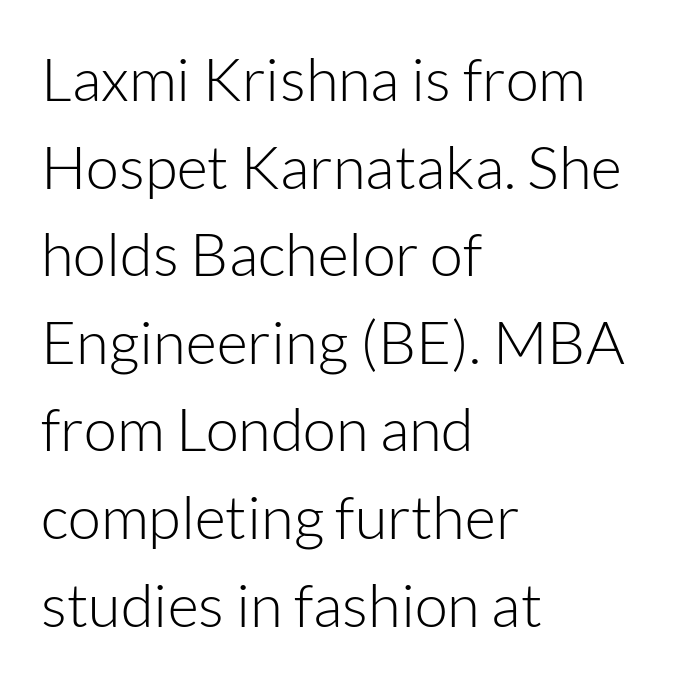
Q: Is the text bold? A: No.
Q: Is the text italic (slanted)? A: No, it is upright.
Q: Is the typeface a serif or a sans-serif typeface? A: Sans-serif.
Q: Is the text underlined? A: No.
Q: How is the paragraph aligned? A: Left-aligned.
Q: Is the spacing between letters normal or unusually wide? A: Normal.
Q: Is the spacing between lines tight, normal or loose? A: Normal.
Q: Width (condensed, normal, or wide)? A: Normal.
Q: Stroke contrast? A: Low.
Q: x-height? A: Medium.
Q: Monospaced? A: No.
